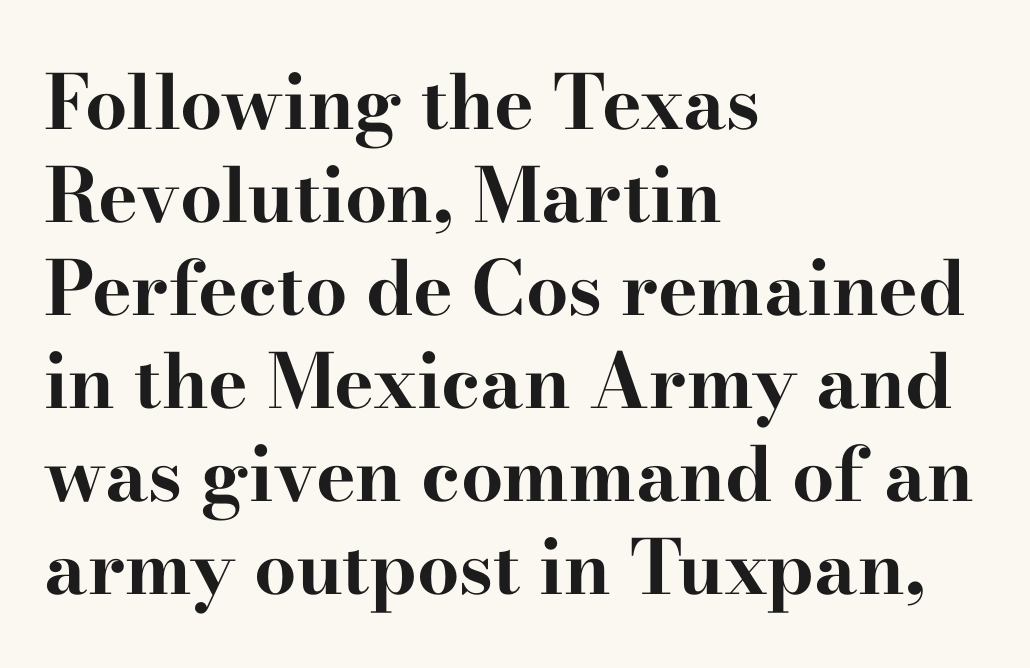
The image shows 75 px bold, wide serif type, upright; set left-aligned, line spacing 1.24x, normal letter spacing, not underlined; high stroke contrast and a small x-height.
